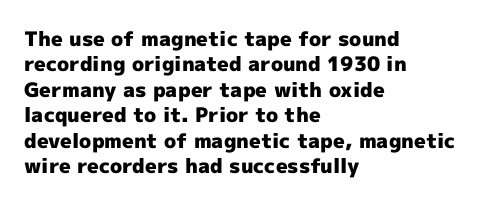
The image shows 20 px bold type, upright; set left-aligned, normal line spacing (1.27x), normal letter spacing, not underlined.
